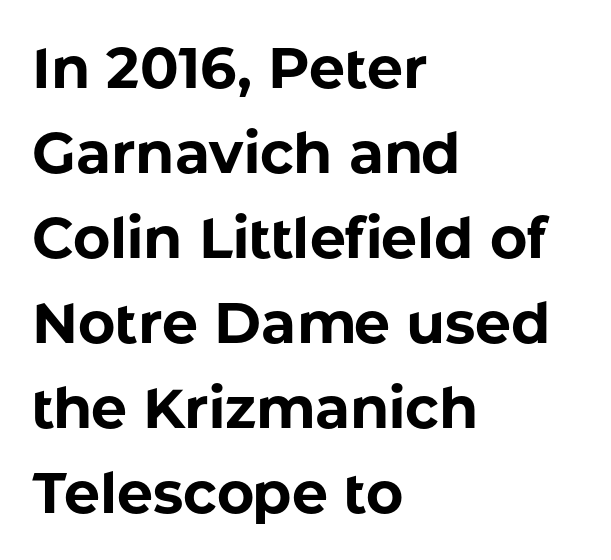
Q: Is the text bold? A: Yes.
Q: Is the text italic (slanted)? A: No, it is upright.
Q: Is the typeface a serif or a sans-serif typeface? A: Sans-serif.
Q: Is the text underlined? A: No.
Q: How is the paragraph aligned? A: Left-aligned.
Q: Is the spacing between letters normal or unusually wide? A: Normal.
Q: Is the spacing between lines tight, normal or loose? A: Normal.
Q: Width (condensed, normal, or wide)? A: Normal.
Q: Stroke contrast? A: Low.
Q: x-height? A: Medium.
Q: Monospaced? A: No.
